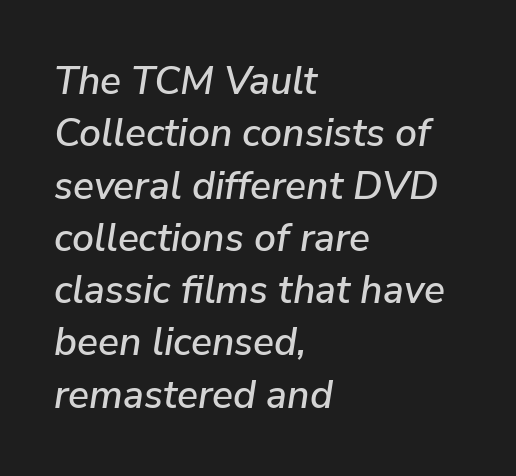
Rule under the text: the space is simply empty. Emphasis-style slanted type is in use. Do the characters align in a grid? No, the font is proportional. The gaps between neighbouring characters are ordinary and unremarkable. Reading down the block, your eye returns to a fixed left position each line. Whoever set this chose a conventional vertical rhythm.
